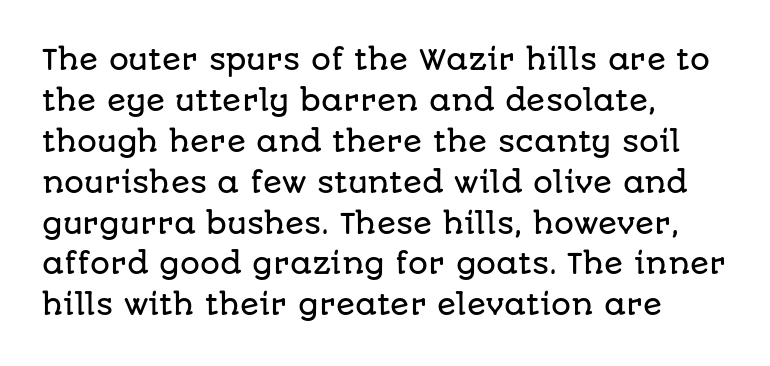
The face used here is proportionally spaced, like ordinary book or web type. This rendering leaves character spacing at its baseline value. The typesetter chose a ragged-right arrangement here. Words float on clear page, feet unadorned. This is the regular roman posture of the typeface.
